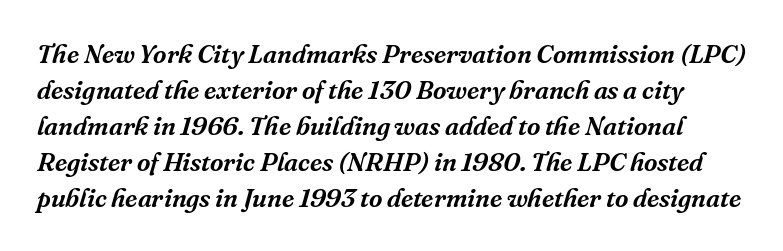
{"italic": "yes", "lean": "right", "slant_degrees": 16, "underline": "no", "line_spacing": "normal", "line_spacing_ratio": 1.38, "letter_spacing": "normal", "letter_spacing_em": 0.0, "glyph_px": 26}
